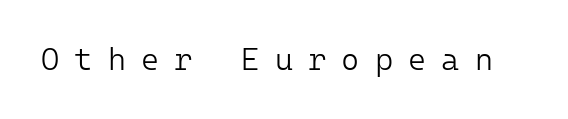
The font sits on the lighter half of the weight spectrum, regular included. Between one letter and the next there's a generous, obvious gap. If you drew a line through each stem, it would be perfectly vertical. Stroke terminals: plain, sans-serif. The words here are not underlined.
